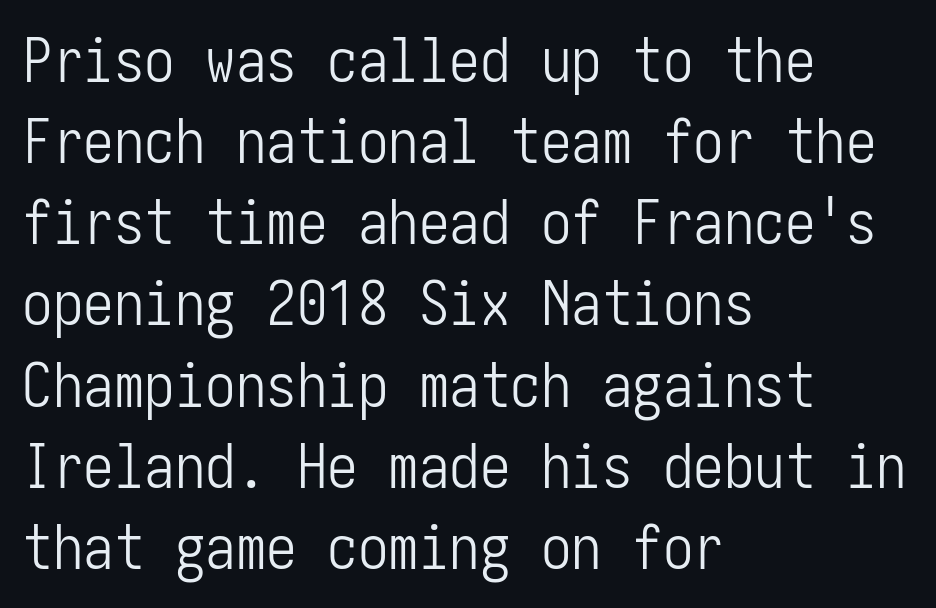
Q: Is the text bold? A: No.
Q: Is the text italic (slanted)? A: No, it is upright.
Q: Is the typeface a serif or a sans-serif typeface? A: Sans-serif.
Q: Is the text underlined? A: No.
Q: How is the paragraph aligned? A: Left-aligned.
Q: Is the spacing between letters normal or unusually wide? A: Normal.
Q: Is the spacing between lines tight, normal or loose? A: Normal.
Q: Width (condensed, normal, or wide)? A: Condensed.
Q: Stroke contrast? A: Low.
Q: x-height? A: Medium.
